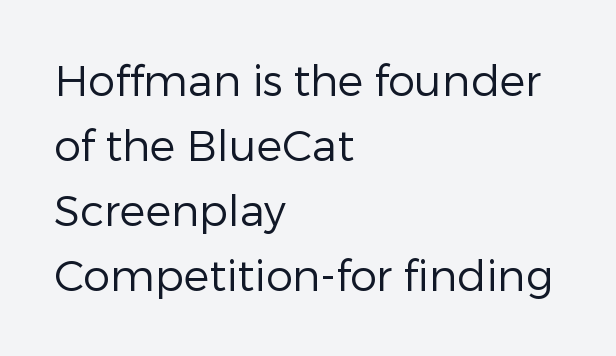
The image shows 43 px regular-weight sans-serif type, upright; set left-aligned, normal line spacing (1.51x), normal letter spacing, not underlined; low stroke contrast and a medium x-height.
